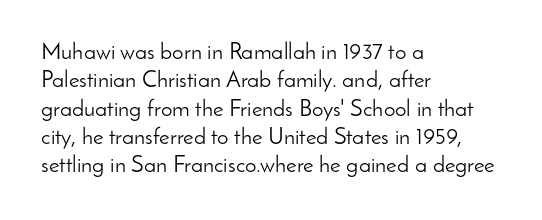
{"italic": "no", "bold": "no", "underline": "no", "align": "left", "line_spacing_ratio": 1.23, "letter_spacing": "normal", "letter_spacing_em": 0.0, "glyph_px": 23}
